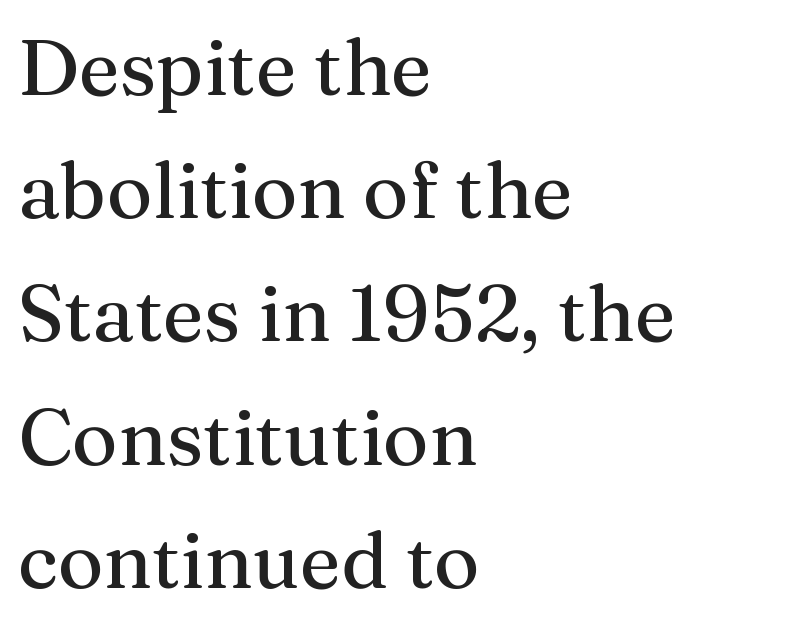
Q: Is the text italic (slanted)? A: No, it is upright.
Q: Is the typeface a serif or a sans-serif typeface? A: Serif.
Q: Is the text underlined? A: No.
Q: How is the paragraph aligned? A: Left-aligned.
Q: Is the spacing between letters normal or unusually wide? A: Normal.
Q: Is the spacing between lines tight, normal or loose? A: Normal.
Q: Width (condensed, normal, or wide)? A: Normal.
Q: Stroke contrast? A: Medium.
Q: x-height? A: Medium.
Q: Monospaced? A: No.
